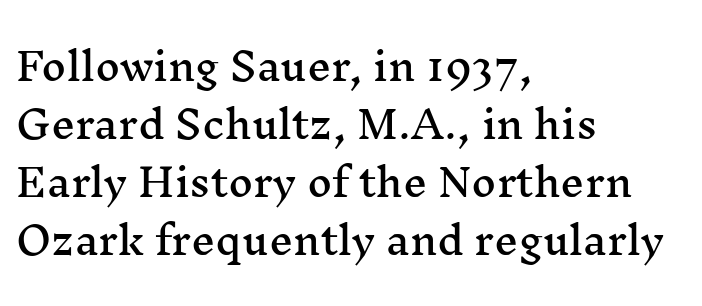
The image shows 38 px wide serif type, upright; set left-aligned, normal line spacing (1.53x), normal letter spacing, not underlined; medium stroke contrast and a medium x-height.
